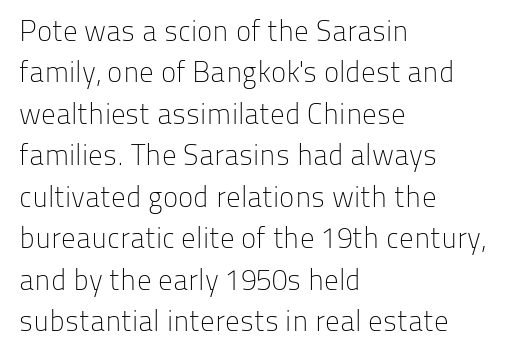
Q: Is the text bold? A: No.
Q: Is the text italic (slanted)? A: No, it is upright.
Q: Is the typeface a serif or a sans-serif typeface? A: Sans-serif.
Q: Is the text underlined? A: No.
Q: How is the paragraph aligned? A: Left-aligned.
Q: Is the spacing between letters normal or unusually wide? A: Normal.
Q: Is the spacing between lines tight, normal or loose? A: Normal.
Q: Width (condensed, normal, or wide)? A: Normal.
Q: Stroke contrast? A: Low.
Q: x-height? A: Medium.
Q: Monospaced? A: No.
